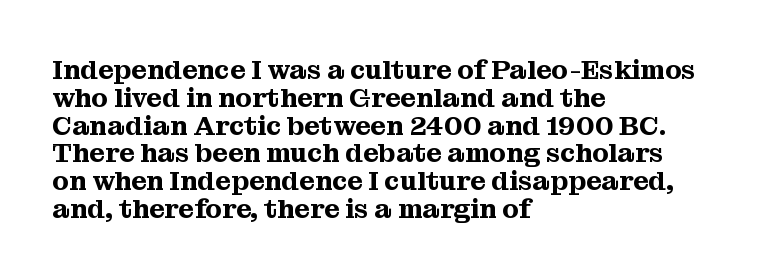
{"italic": "no", "underline": "no", "align": "left", "line_spacing": "tight", "line_spacing_ratio": 1.03, "letter_spacing": "normal", "letter_spacing_em": 0.0, "glyph_px": 27}
